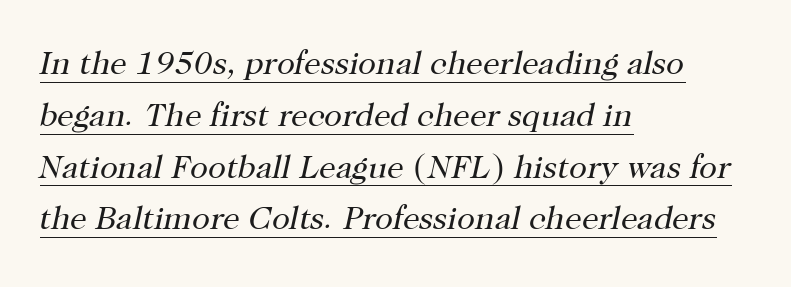
{"serif": "yes", "italic": "yes", "lean": "right", "slant_degrees": 12, "bold": "no", "weight": "regular", "width": "normal", "stroke_contrast": "high", "x_height": "medium", "monospaced": "no", "underline": "yes", "align": "left", "line_spacing": "normal", "line_spacing_ratio": 1.57, "letter_spacing": "normal", "letter_spacing_em": 0.0, "glyph_px": 33}
